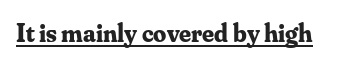
No extra tracking has been applied to these lines. Glance below the letters and you will spot a drawn line. Quick note: not italic, upright. The letters are bold, with thick, heavy strokes.
